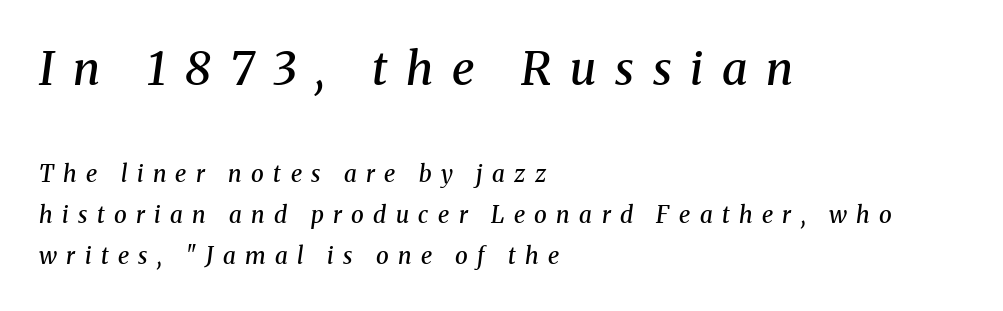
Q: Is the text bold? A: Semi-bold.
Q: Is the text italic (slanted)? A: Yes, it leans right by about 8 degrees.
Q: Is the typeface a serif or a sans-serif typeface? A: Serif.
Q: Is the text underlined? A: No.
Q: How is the paragraph aligned? A: Left-aligned.
Q: Is the spacing between letters normal or unusually wide? A: Unusually wide.
Q: Which block of text is set in a larger size, the first (top) or the second (bottom)? A: The first (top) one.
Q: Width (condensed, normal, or wide)? A: Normal.
Q: Stroke contrast? A: Medium.
Q: x-height? A: Medium.
Q: Monospaced? A: No.
